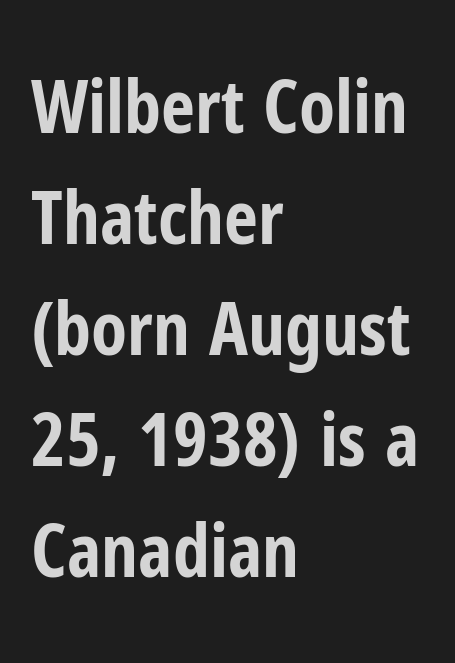
The strokes are fattened all the way to bold. Nope, no serifs anywhere on these letters. Varying glyph widths throughout — classic text-font behaviour. No italicization has been applied; the sample stays upright. The paragraph has a hard left edge and a soft right edge. How are the letters spaced? Ordinarily, with no added tracking.
